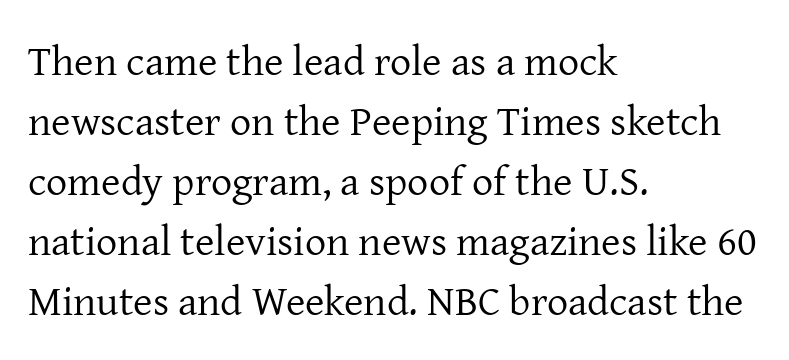
{"serif": "yes", "italic": "no", "bold": "no", "weight": "regular", "width": "normal", "stroke_contrast": "low", "x_height": "medium", "monospaced": "no", "underline": "no", "align": "left", "line_spacing": "normal", "line_spacing_ratio": 1.43, "letter_spacing": "normal", "letter_spacing_em": 0.0, "glyph_px": 42}
